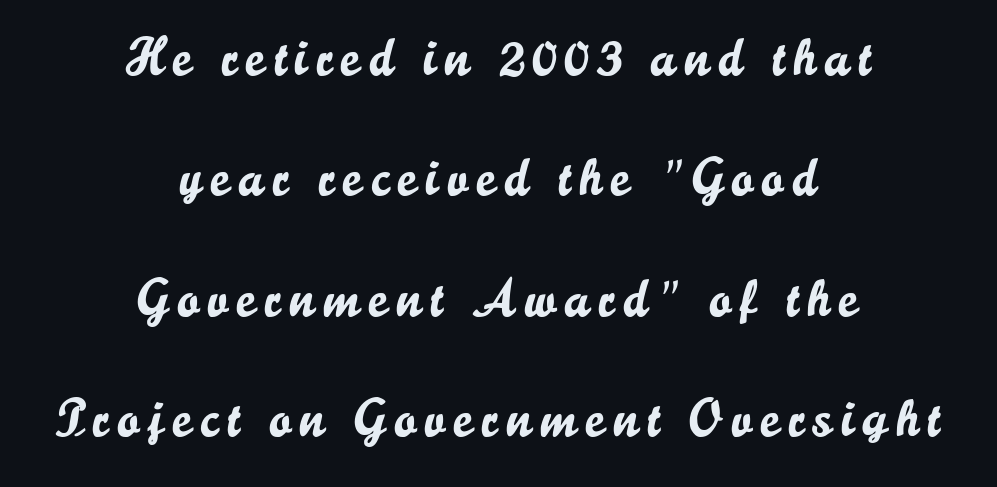
Q: Is the text italic (slanted)? A: Yes.
Q: Is the typeface a serif or a sans-serif typeface? A: Sans-serif.
Q: Is the text underlined? A: No.
Q: How is the paragraph aligned? A: Centered.
Q: Is the spacing between lines tight, normal or loose? A: Loose.
Q: Width (condensed, normal, or wide)? A: Normal.
Q: Stroke contrast? A: Low.
Q: x-height? A: Small.
Q: Monospaced? A: No.
